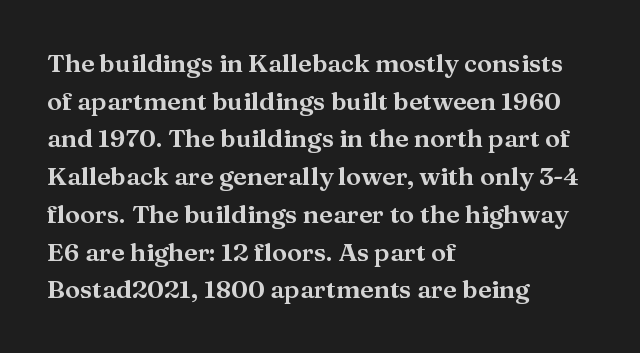
Descender tails drop into unmarked territory. If you drew a ruler down the left edge, every line would touch it. Nope, not italic — everything's standing straight. Successive baselines arrive at the customary interval. Tracking value appears to be zero — textbook default spacing.
